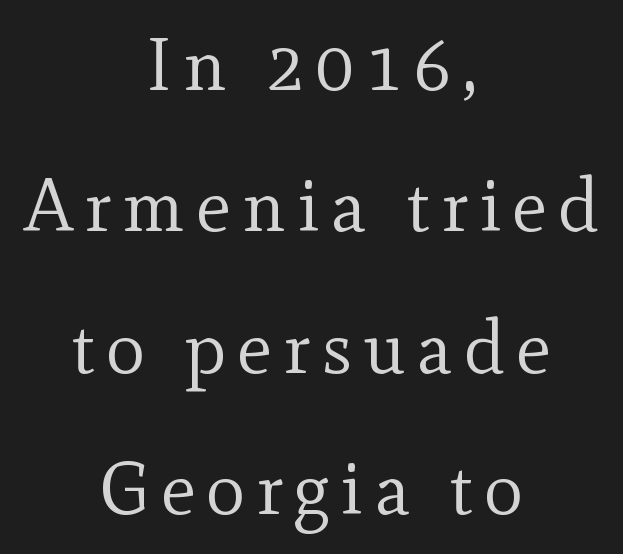
Students, observe: this is what heavily led, spacious text looks like. Check under the words: just untouched page. The passage shown is typeset with a serif family. Heft: none added — not bold. The lines in this sample share a center point and differ in where they start and stop. Note the varied advance widths — an 'i' is clearly narrower than an 'm'.
